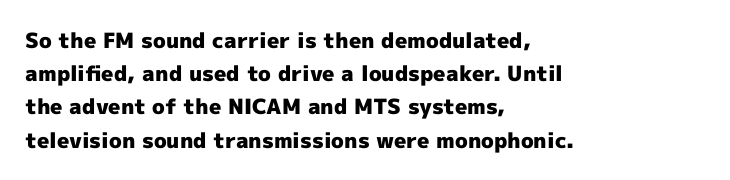
{"italic": "no", "bold": "yes", "underline": "no", "align": "left", "line_spacing": "normal", "line_spacing_ratio": 1.58, "letter_spacing": "normal", "letter_spacing_em": 0.0, "glyph_px": 21}
